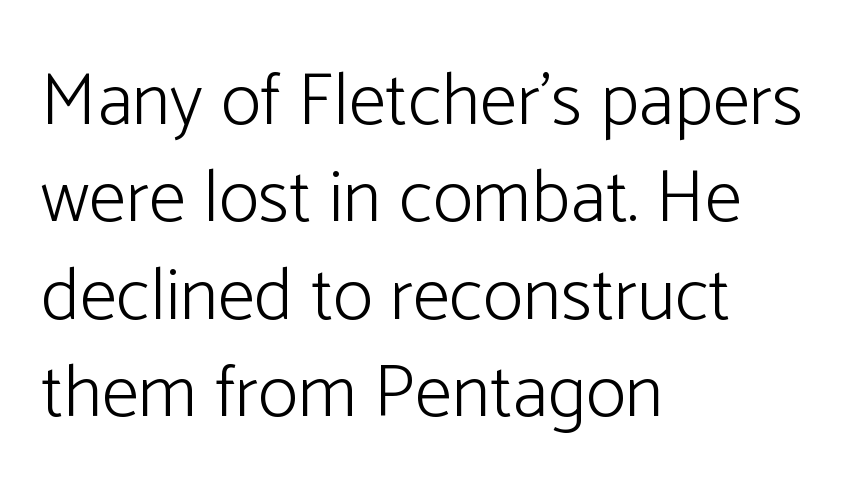
The image shows 75 px light sans-serif type, upright; set left-aligned, normal line spacing (1.3x), normal letter spacing, not underlined; low stroke contrast and a medium x-height.
